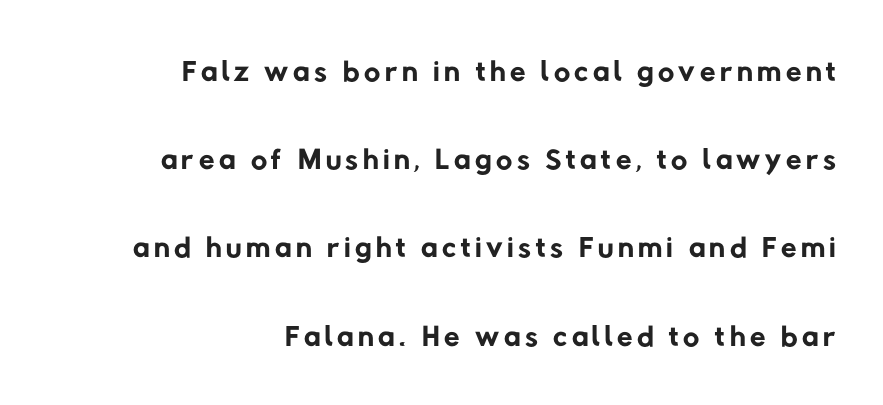
{"serif": "no", "bold": "no", "weight": "regular", "width": "normal", "stroke_contrast": "low", "x_height": "medium", "monospaced": "no", "underline": "no", "align": "right", "line_spacing": "loose", "line_spacing_ratio": 1.96, "glyph_px": 45}
